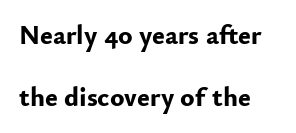
{"italic": "no", "bold": "yes", "underline": "no", "align": "left", "line_spacing": "loose", "line_spacing_ratio": 2.29, "letter_spacing": "normal", "letter_spacing_em": 0.0, "glyph_px": 27}
